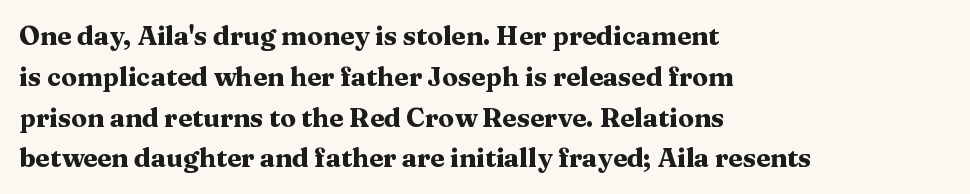
A dark, heavy texture on the line: the type is bold. Characters follow at the spacing the type designer built in. The designer left line spacing at the default. Unmarked baselines from the first word to the last. Posture: vertical.
